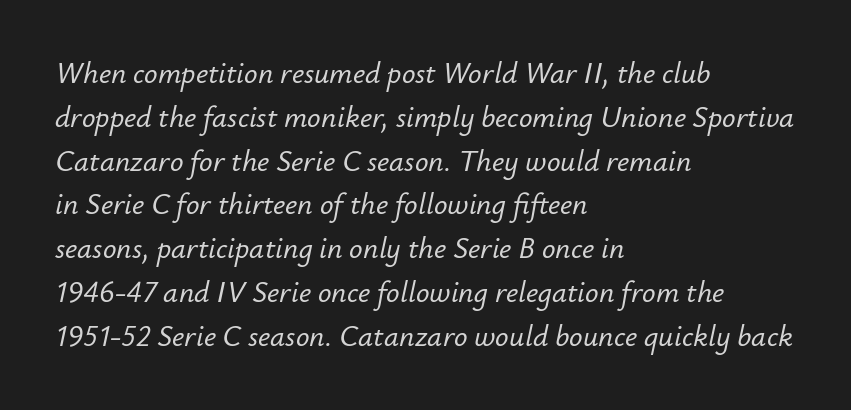
{"italic": "yes", "lean": "right", "slant_degrees": 12, "width": "normal", "stroke_contrast": "low", "x_height": "small", "monospaced": "no", "underline": "no", "align": "left", "line_spacing": "normal", "line_spacing_ratio": 1.46, "letter_spacing": "normal", "letter_spacing_em": 0.0, "glyph_px": 30}
